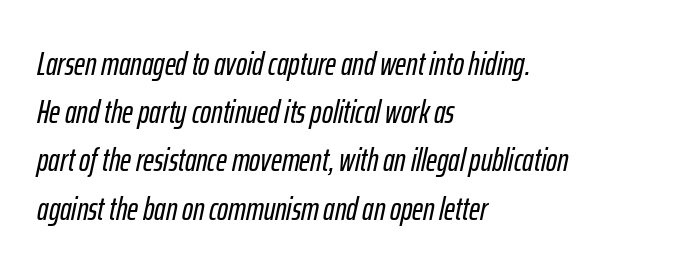
{"italic": "yes", "lean": "right", "slant_degrees": 12, "width": "condensed", "stroke_contrast": "low", "x_height": "medium", "monospaced": "no", "underline": "no", "align": "left", "line_spacing": "normal", "line_spacing_ratio": 1.46, "letter_spacing": "normal", "letter_spacing_em": 0.0, "glyph_px": 33}
